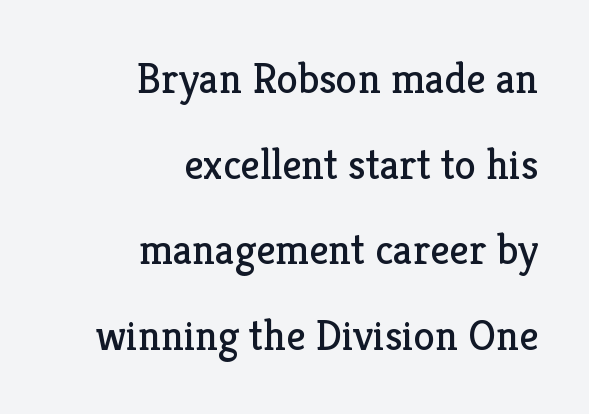
The image shows 43 px regular-weight serif type, upright; set right-aligned, loose line spacing (1.99x), normal letter spacing, not underlined; low stroke contrast and a medium x-height.
